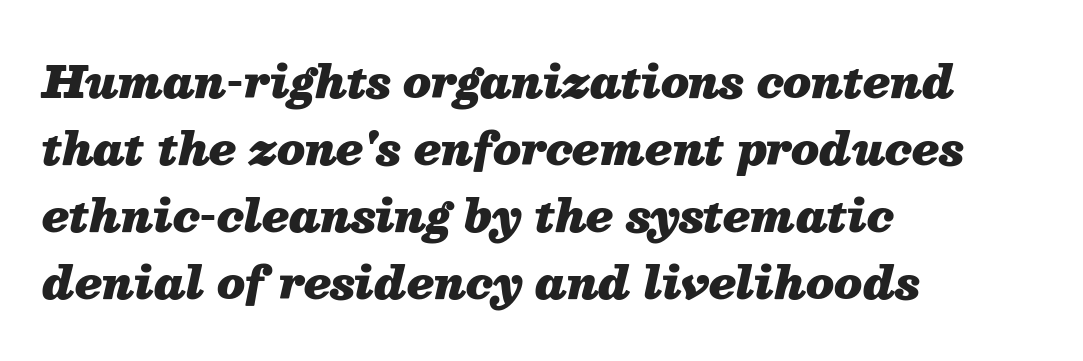
On the weight axis this lands at bold, roughly 700. Do the characters align in a grid? No, the font is proportional. Characters are canted at an angle relative to the baseline's perpendicular. These lines are set flush left with a ragged right edge. The gaps between neighbouring characters are ordinary and unremarkable. Any mark beneath the type? The region is blank.
